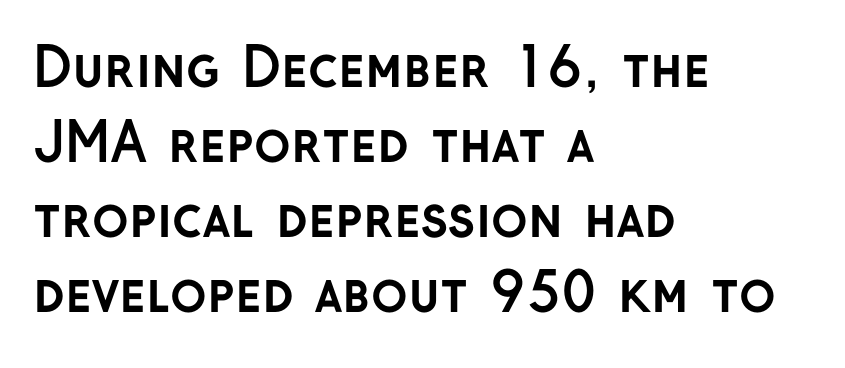
The image shows 54 px semibold sans-serif type, upright; set left-aligned, normal line spacing (1.39x), normal letter spacing, not underlined; low stroke contrast and a medium x-height.
